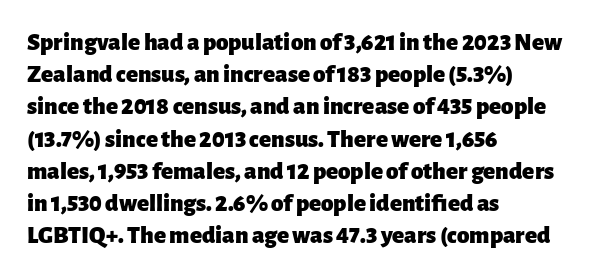
{"italic": "no", "bold": "yes", "underline": "no", "align": "left", "line_spacing": "normal", "line_spacing_ratio": 1.29, "letter_spacing": "normal", "letter_spacing_em": 0.0, "glyph_px": 25}
